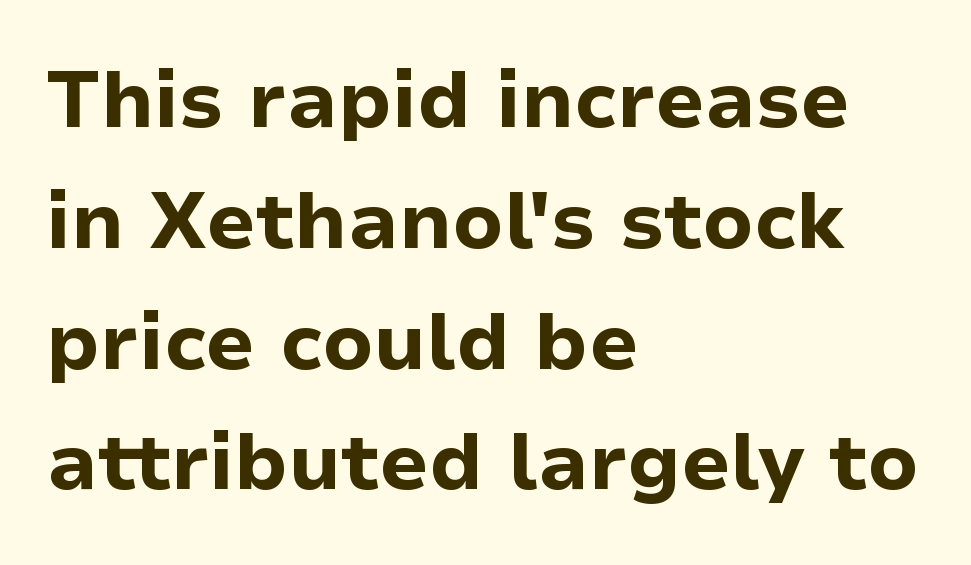
Proportional: the letters do not fall into vertical columns. Interline gaps are of average width in this sample. Type without underlining. Inter-character spacing is left at the font's built-in metrics. The rendering uses a bold face; every stroke is thick and dark. Observe the absence of serifs on each vertical stroke in this sample.
